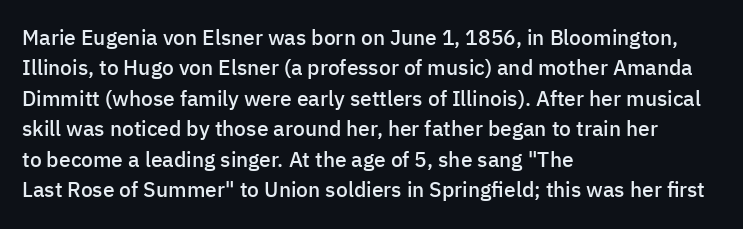
The image shows 21 px text type, upright; set left-aligned, normal line spacing (1.45x), normal letter spacing, not underlined.
